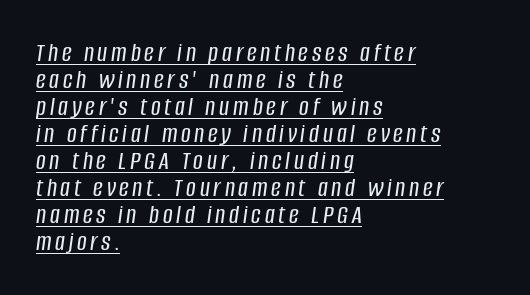
A rule runs beneath these lines of type. Each line starts at the same left margin while the right side varies. Cramped leading. The glyphs look as if they've been sheared to an angle.
